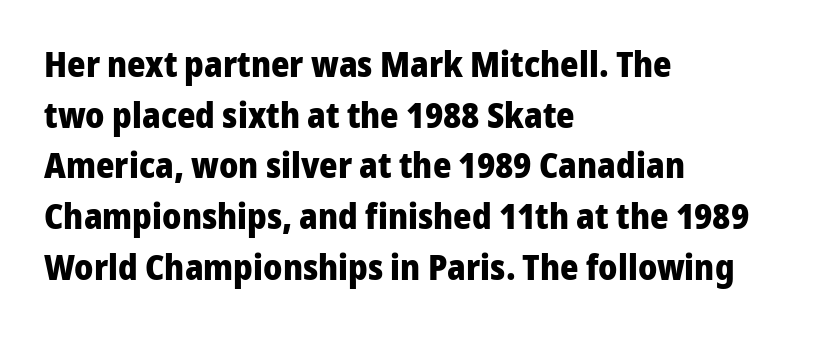
The image shows 35 px heavy sans-serif type, upright; set left-aligned, normal line spacing (1.45x), normal letter spacing, not underlined; low stroke contrast and a medium x-height.
